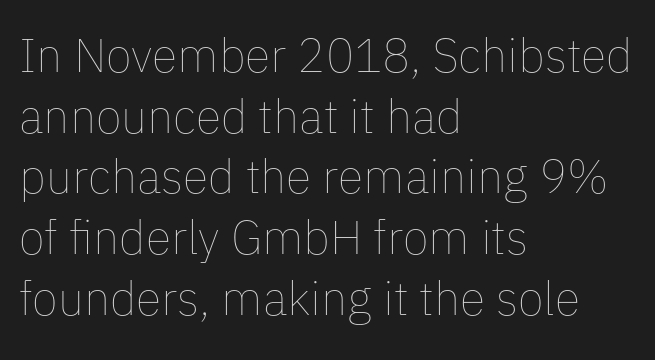
The image shows 47 px thin type, upright; set left-aligned, normal line spacing (1.29x), normal letter spacing, not underlined; low stroke contrast and a medium x-height.
